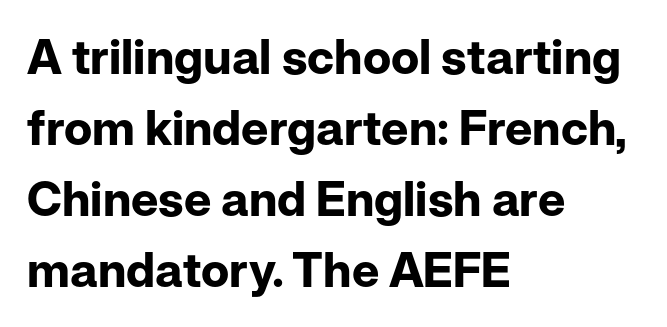
Q: Is the text bold? A: Yes.
Q: Is the text italic (slanted)? A: No, it is upright.
Q: Is the typeface a serif or a sans-serif typeface? A: Sans-serif.
Q: Is the text underlined? A: No.
Q: How is the paragraph aligned? A: Left-aligned.
Q: Is the spacing between letters normal or unusually wide? A: Normal.
Q: Is the spacing between lines tight, normal or loose? A: Normal.
Q: Width (condensed, normal, or wide)? A: Normal.
Q: Stroke contrast? A: Low.
Q: x-height? A: Medium.
Q: Monospaced? A: No.
